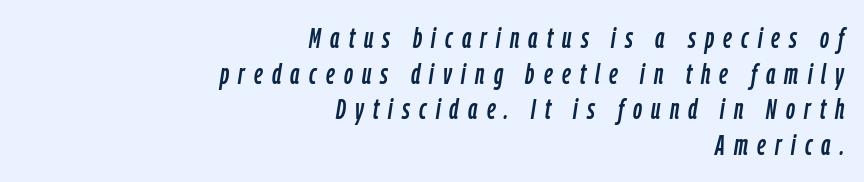
Q: Is the text italic (slanted)? A: Yes, it leans right by about 9 degrees.
Q: Is the text underlined? A: No.
Q: How is the paragraph aligned? A: Right-aligned.
Q: Is the spacing between letters normal or unusually wide? A: Unusually wide.
Q: Is the spacing between lines tight, normal or loose? A: Normal.
Q: Width (condensed, normal, or wide)? A: Condensed.
Q: Stroke contrast? A: Low.
Q: x-height? A: Medium.
Q: Monospaced? A: No.
